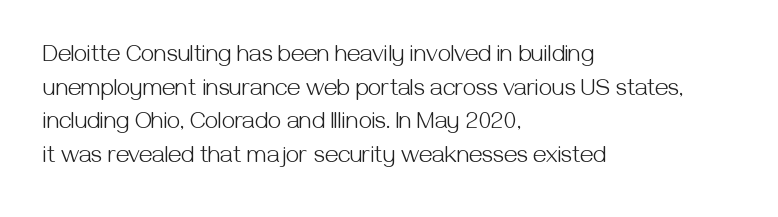
{"italic": "no", "bold": "no", "underline": "no", "align": "left", "line_spacing": "normal", "line_spacing_ratio": 1.4, "letter_spacing": "normal", "letter_spacing_em": 0.0, "glyph_px": 24}
